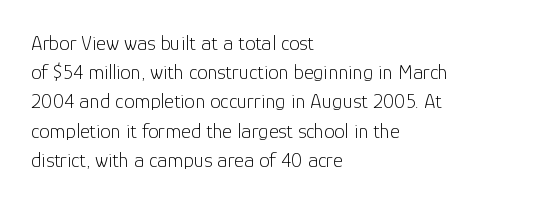
{"italic": "no", "bold": "no", "underline": "no", "align": "left", "line_spacing": "normal", "line_spacing_ratio": 1.39, "letter_spacing": "normal", "letter_spacing_em": 0.0, "glyph_px": 21}
